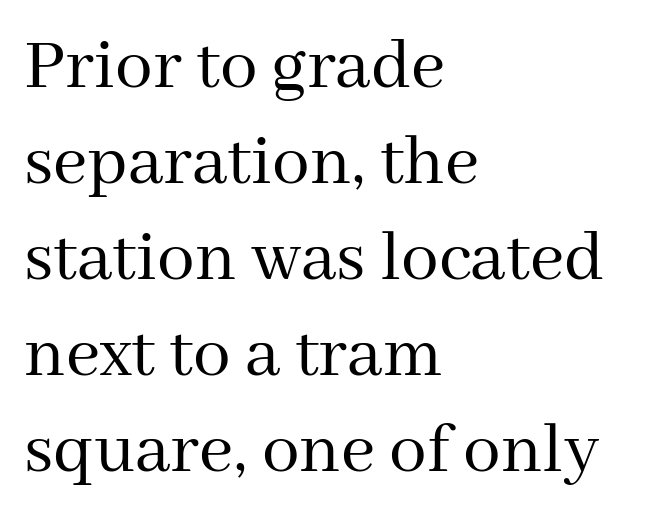
Q: Is the text bold? A: No.
Q: Is the text italic (slanted)? A: No, it is upright.
Q: Is the typeface a serif or a sans-serif typeface? A: Serif.
Q: Is the text underlined? A: No.
Q: How is the paragraph aligned? A: Left-aligned.
Q: Is the spacing between letters normal or unusually wide? A: Normal.
Q: Is the spacing between lines tight, normal or loose? A: Normal.
Q: Width (condensed, normal, or wide)? A: Normal.
Q: Stroke contrast? A: Medium.
Q: x-height? A: Medium.
Q: Monospaced? A: No.
